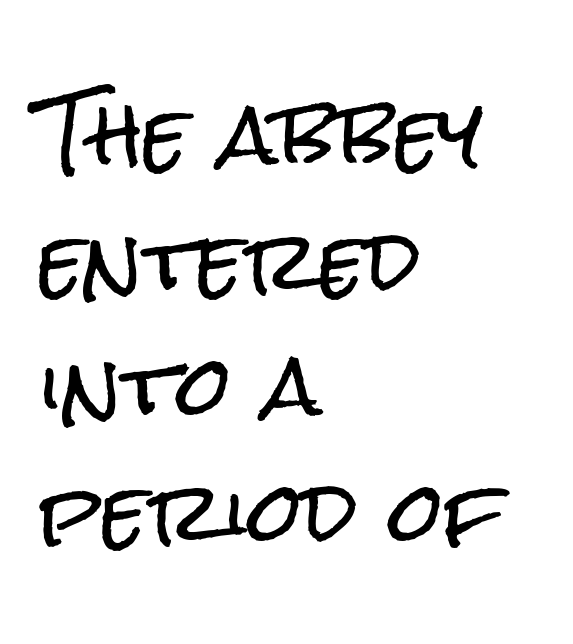
Q: Is the text italic (slanted)? A: No, it is upright.
Q: Is the typeface a serif or a sans-serif typeface? A: Sans-serif.
Q: Is the text underlined? A: No.
Q: How is the paragraph aligned? A: Left-aligned.
Q: Is the spacing between letters normal or unusually wide? A: Normal.
Q: Is the spacing between lines tight, normal or loose? A: Normal.
Q: Width (condensed, normal, or wide)? A: Condensed.
Q: Stroke contrast? A: Low.
Q: x-height? A: Medium.
Q: Monospaced? A: No.
